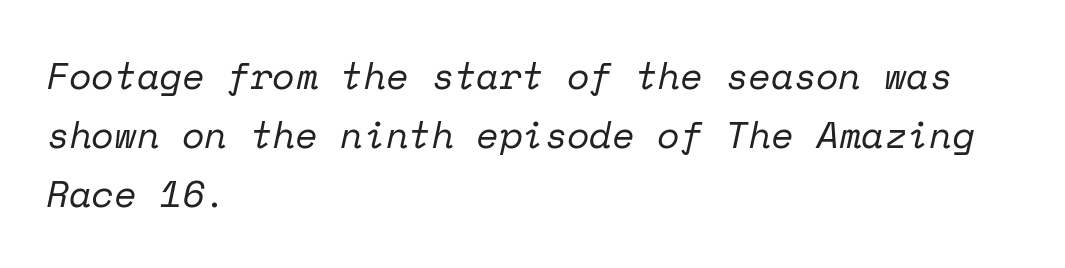
The image shows 37 px regular-weight serif type, italic (leaning right), monospaced; set left-aligned, normal line spacing (1.59x), normal letter spacing, not underlined; low stroke contrast and a medium x-height.
